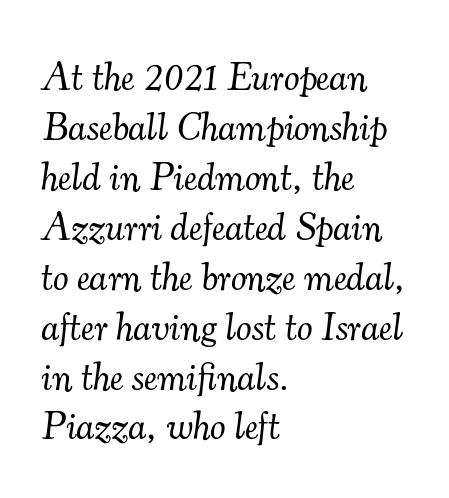
Q: Is the text bold? A: No.
Q: Is the text italic (slanted)? A: Yes, it leans right by about 7 degrees.
Q: Is the typeface a serif or a sans-serif typeface? A: Serif.
Q: Is the text underlined? A: No.
Q: How is the paragraph aligned? A: Left-aligned.
Q: Is the spacing between letters normal or unusually wide? A: Normal.
Q: Is the spacing between lines tight, normal or loose? A: Normal.
Q: Width (condensed, normal, or wide)? A: Normal.
Q: Stroke contrast? A: Medium.
Q: x-height? A: Small.
Q: Monospaced? A: No.
